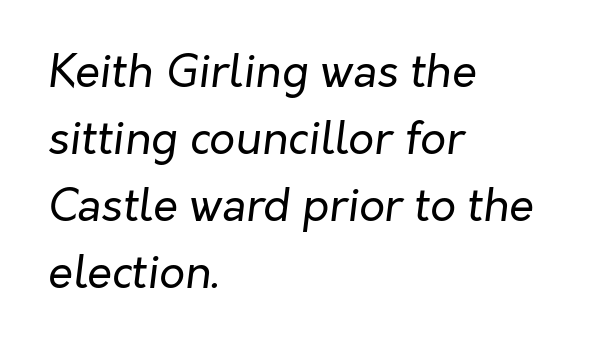
{"italic": "yes", "lean": "right", "slant_degrees": 7, "bold": "no", "weight": "regular", "width": "normal", "stroke_contrast": "low", "x_height": "medium", "monospaced": "no", "underline": "no", "align": "left", "line_spacing": "normal", "line_spacing_ratio": 1.49, "letter_spacing": "normal", "letter_spacing_em": 0.0, "glyph_px": 45}
